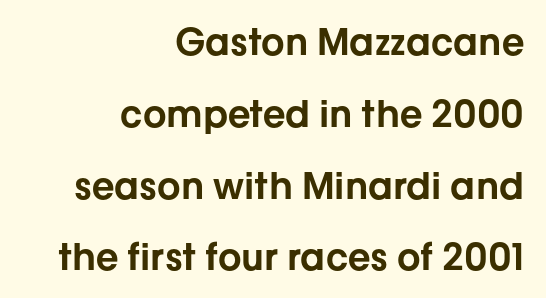
Q: Is the text italic (slanted)? A: No, it is upright.
Q: Is the typeface a serif or a sans-serif typeface? A: Sans-serif.
Q: Is the text underlined? A: No.
Q: How is the paragraph aligned? A: Right-aligned.
Q: Is the spacing between letters normal or unusually wide? A: Normal.
Q: Is the spacing between lines tight, normal or loose? A: Loose.
Q: Width (condensed, normal, or wide)? A: Normal.
Q: Stroke contrast? A: Low.
Q: x-height? A: Medium.
Q: Monospaced? A: No.
